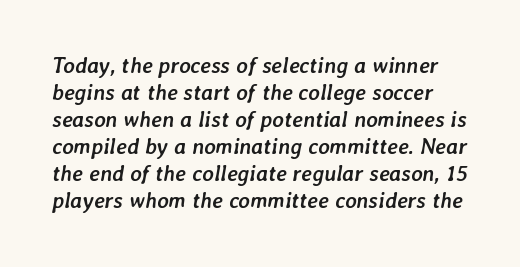
{"italic": "yes", "lean": "right", "slant_degrees": 7, "bold": "yes", "underline": "no", "line_spacing_ratio": 1.23, "letter_spacing": "normal", "letter_spacing_em": 0.0, "glyph_px": 22}
